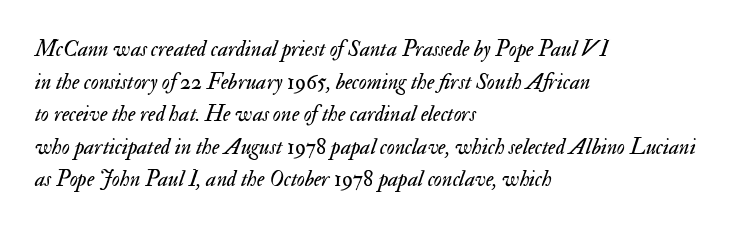
The image shows 22 px text type, italic (leaning right); set left-aligned, normal line spacing (1.48x), normal letter spacing, not underlined.
